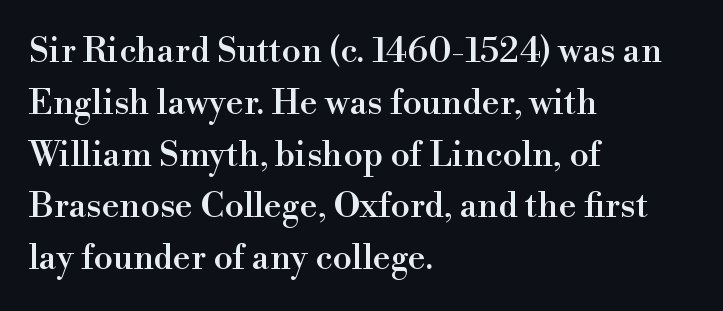
Words float on clear page, feet unadorned. Quick note: not italic, upright. Each new line begins a customary step beneath the previous one. Is this a fixed-width face? No — the glyphs have proportional, varying widths. Visually the block forms a straight wall on the left and a jagged coastline on the right.
